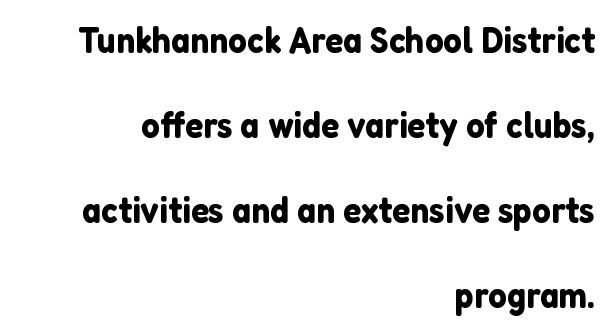
Regarding leading, the lines here are spaced well apart. Do the characters align in a grid? No, the font is proportional. Letters rest on an invisible, unmarked baseline. This sample uses an upright cut, with every glyph sitting square on the baseline.
